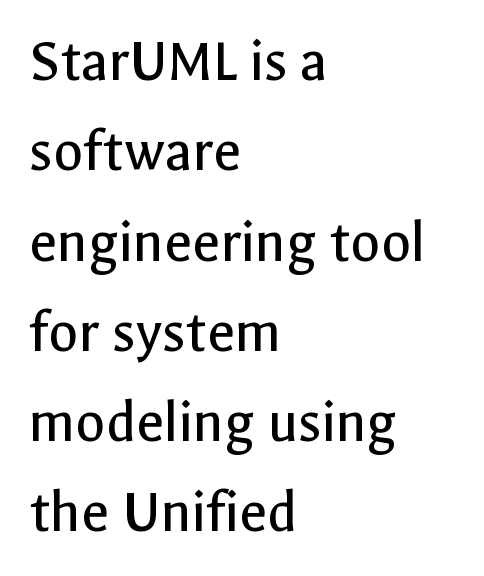
{"serif": "no", "italic": "no", "bold": "no", "weight": "regular", "width": "normal", "x_height": "medium", "monospaced": "no", "underline": "no", "align": "left", "line_spacing": "normal", "line_spacing_ratio": 1.48, "letter_spacing": "normal", "letter_spacing_em": 0.0, "glyph_px": 61}
